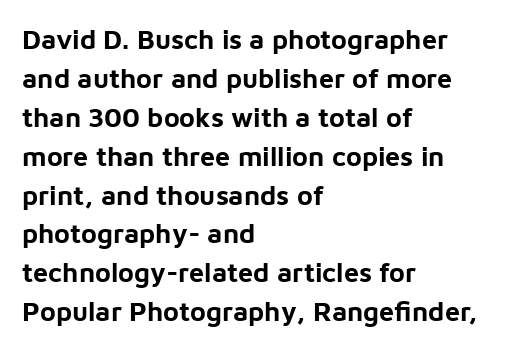
The image shows 27 px bold type, upright; set left-aligned, normal line spacing (1.44x), normal letter spacing, not underlined.
